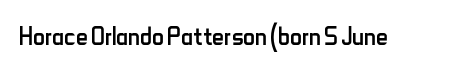
The image shows 33 px regular-weight, condensed sans-serif type, upright; set normal letter spacing, not underlined; low stroke contrast and a small x-height.
